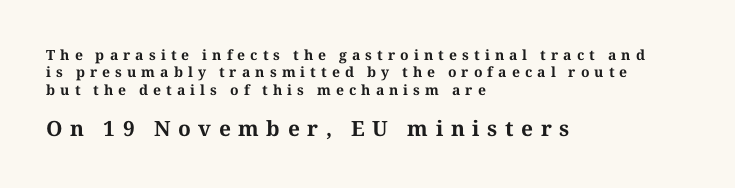
Top chunk: small. Bottom chunk: large. Lines of text with bare space underneath. Posture: vertical. The characters look thick and weighty, a clear bold.
